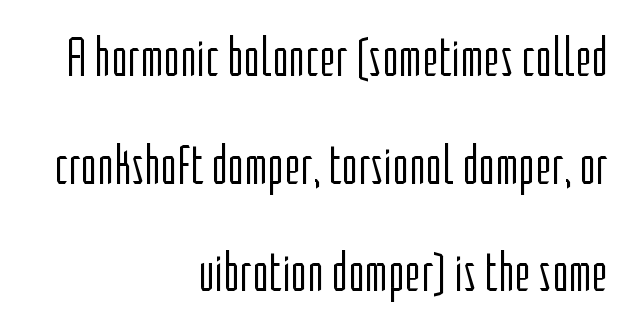
{"serif": "no", "italic": "no", "bold": "no", "weight": "light", "width": "condensed", "stroke_contrast": "low", "x_height": "medium", "monospaced": "no", "underline": "no", "align": "right", "line_spacing": "loose", "line_spacing_ratio": 1.92, "letter_spacing": "normal", "letter_spacing_em": 0.0, "glyph_px": 56}
